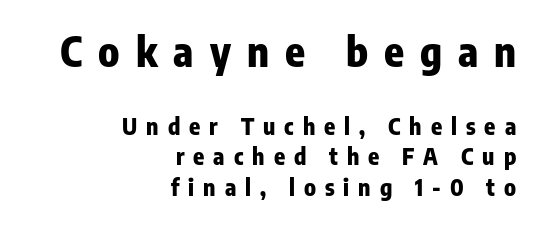
{"serif": "no", "italic": "no", "bold": "yes", "weight": "heavy", "width": "condensed", "stroke_contrast": "low", "x_height": "medium", "monospaced": "no", "underline": "no", "align": "right", "line_spacing": "normal", "line_spacing_ratio": 1.32, "letter_spacing": "wide", "letter_spacing_em": 0.39, "larger_block": "first", "size_ratio": 1.78, "glyph_px": 41}
